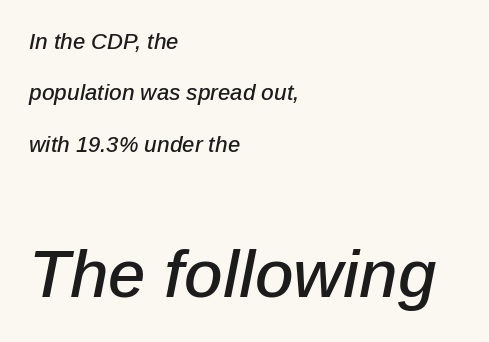
The image shows 67 px text type, italic (leaning right); set left-aligned, loose line spacing (2.33x), normal letter spacing, not underlined; the second (bottom) block is 3.05x larger; low stroke contrast and a medium x-height.
